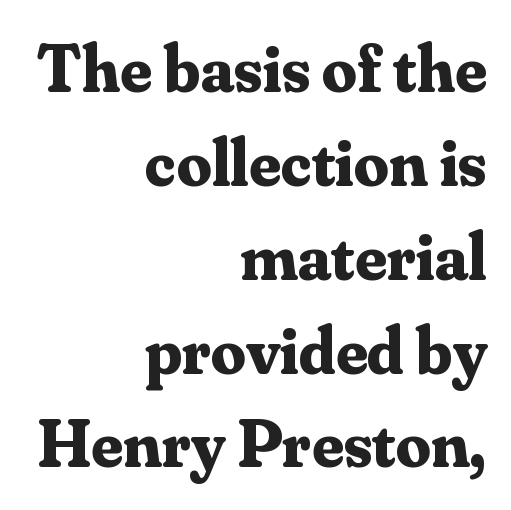
I'd call this a serif setting — the letters wear small feet. Students, note that the glyphs here touch the page at normal intervals. Only glyphs here, with clear space below each row. Is this a fixed-width face? No — the glyphs have proportional, varying widths.
